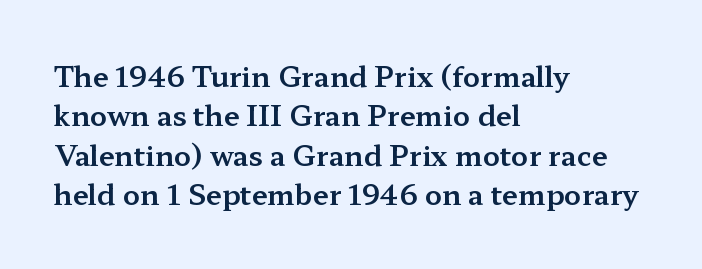
What kind of face is this? One with serifs. Quick note: interline space is typical. Posture: straight, roman, zero tilt. Beneath every word, the page is bare. Reading down the block, your eye returns to a fixed left position each line.
